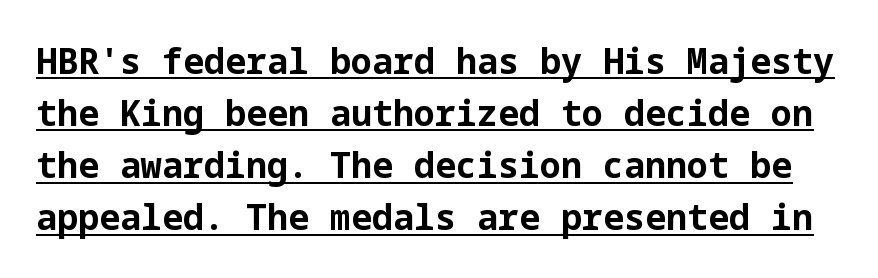
Q: Is the text bold? A: Yes.
Q: Is the text italic (slanted)? A: No, it is upright.
Q: Is the typeface a serif or a sans-serif typeface? A: Sans-serif.
Q: Is the text underlined? A: Yes.
Q: Is the spacing between letters normal or unusually wide? A: Normal.
Q: Is the spacing between lines tight, normal or loose? A: Normal.
Q: Width (condensed, normal, or wide)? A: Normal.
Q: Stroke contrast? A: Low.
Q: x-height? A: Medium.
